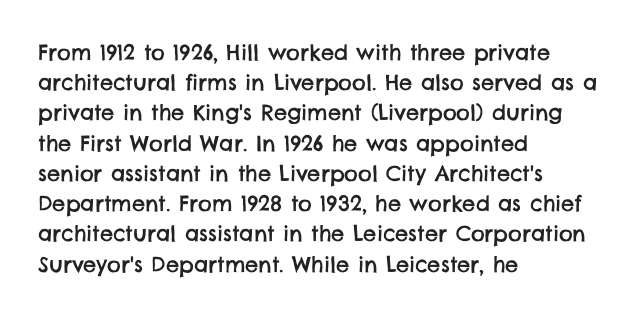
Lines of text with bare space underneath. A classic flush-left, rag-right setting is used for this passage. A typesetter would call this leading conventional body-copy spacing. This rendering leaves character spacing at its baseline value.
